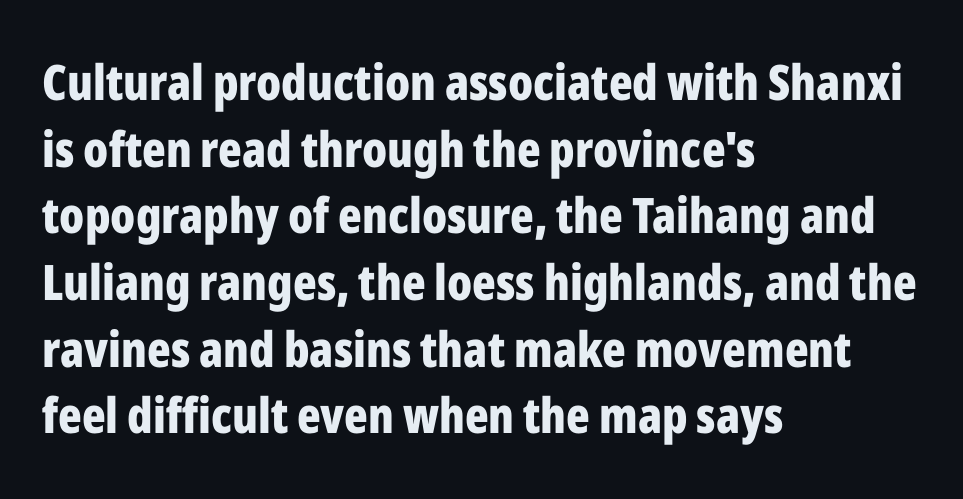
Does the lettering tilt? It doesn't — this is upright. The paragraph has a hard left edge and a soft right edge. Letters rest on an invisible, unmarked baseline. I'd call this a sans setting — the letters go barefoot.
